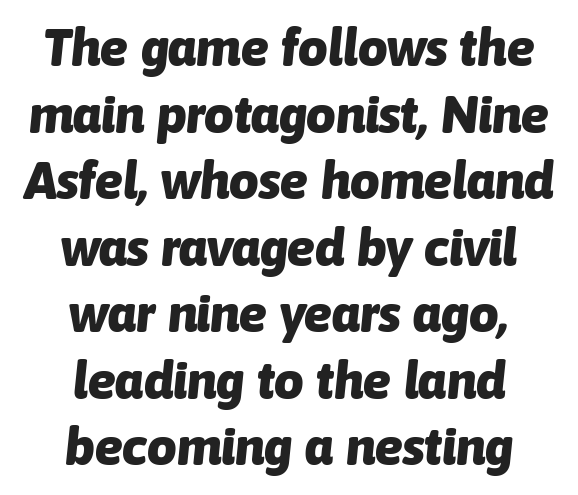
Q: Is the text bold? A: Yes.
Q: Is the text italic (slanted)? A: Yes, it leans right by about 6 degrees.
Q: Is the text underlined? A: No.
Q: How is the paragraph aligned? A: Centered.
Q: Is the spacing between letters normal or unusually wide? A: Normal.
Q: Is the spacing between lines tight, normal or loose? A: Normal.
Q: Width (condensed, normal, or wide)? A: Normal.
Q: Stroke contrast? A: Low.
Q: x-height? A: Medium.
Q: Monospaced? A: No.
